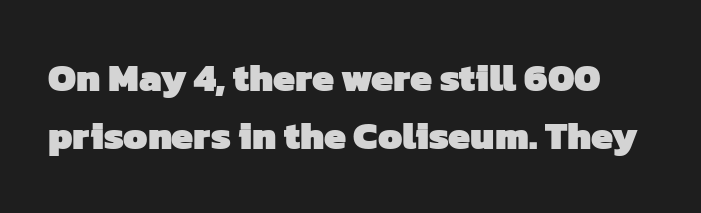
The image shows 39 px heavy sans-serif type; set normal line spacing (1.48x), normal letter spacing, not underlined; low stroke contrast and a medium x-height.
